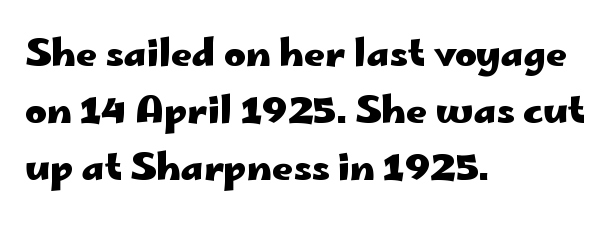
The image shows 37 px heavy, wide sans-serif type, upright; set left-aligned, normal line spacing (1.54x), normal letter spacing, not underlined; low stroke contrast and a small x-height.
